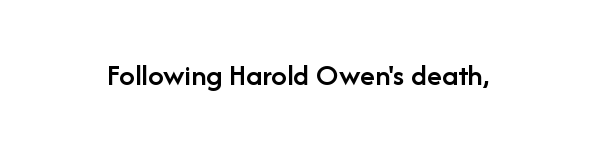
Q: Is the text bold? A: Semi-bold.
Q: Is the text italic (slanted)? A: No, it is upright.
Q: Is the typeface a serif or a sans-serif typeface? A: Sans-serif.
Q: Is the text underlined? A: No.
Q: Is the spacing between letters normal or unusually wide? A: Normal.
Q: Width (condensed, normal, or wide)? A: Normal.
Q: Stroke contrast? A: Low.
Q: x-height? A: Medium.
Q: Monospaced? A: No.
